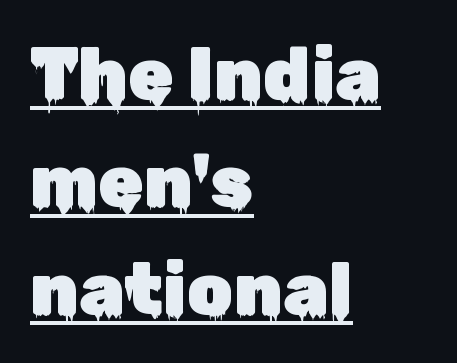
The image shows 73 px sans-serif type, upright; set left-aligned, normal line spacing (1.47x), normal letter spacing, underlined; low stroke contrast and a medium x-height.
